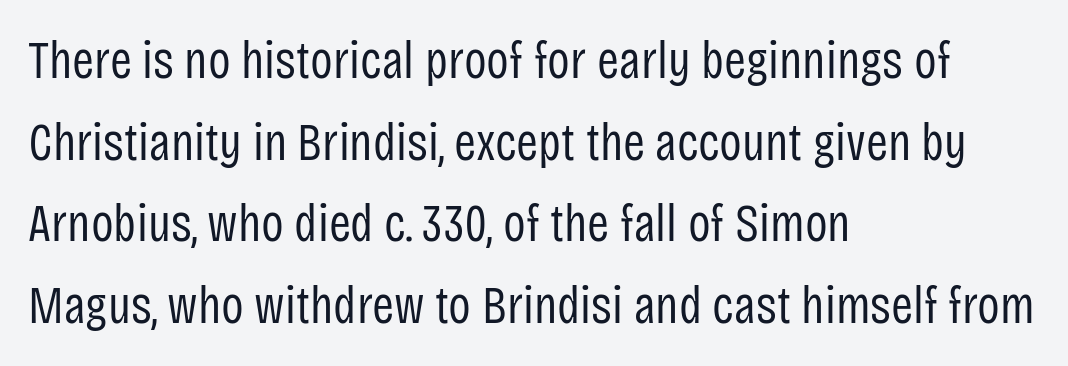
The image shows 53 px regular-weight, condensed sans-serif type, upright; set left-aligned, normal line spacing (1.54x), normal letter spacing, not underlined; low stroke contrast and a large x-height.
